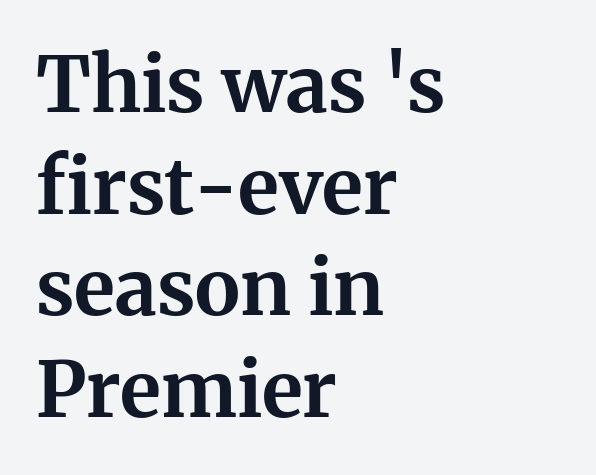
These lines are set flush left with a ragged right edge. Unlike a clean sans, this face finishes its strokes with serifs. Vertically, the passage feels balanced, rows spaced as you'd expect. In terms of posture, this sample is upright. Anything drawn beneath the words? Only blank space.
